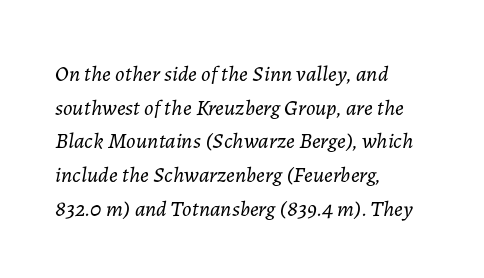
Q: Is the text bold? A: No.
Q: Is the text italic (slanted)? A: Yes, it leans right by about 7 degrees.
Q: Is the text underlined? A: No.
Q: How is the paragraph aligned? A: Left-aligned.
Q: Is the spacing between letters normal or unusually wide? A: Normal.
Q: Is the spacing between lines tight, normal or loose? A: Normal.
